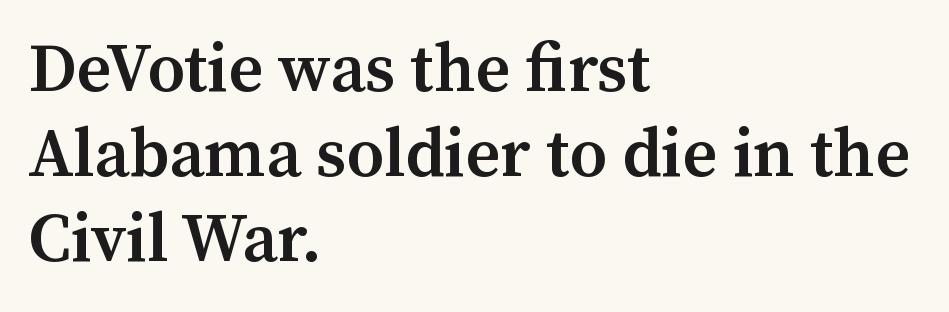
Serifs: yes, visible at the terminals of the letterforms. The designer left line spacing at the default. Unlike italic type, these characters show no tilt at all. Type without underlining. These words are printed semibold, heavier than regular yet not bold. Inter-character spacing is left at the font's built-in metrics.
